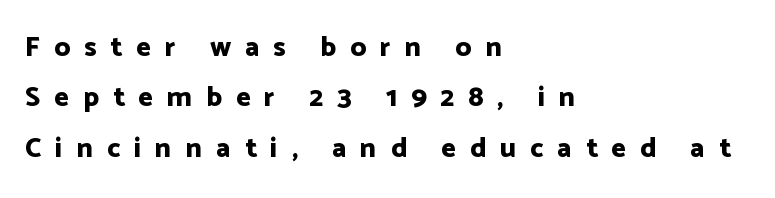
Q: Is the text bold? A: Yes.
Q: Is the text italic (slanted)? A: No, it is upright.
Q: Is the typeface a serif or a sans-serif typeface? A: Sans-serif.
Q: Is the text underlined? A: No.
Q: How is the paragraph aligned? A: Left-aligned.
Q: Is the spacing between letters normal or unusually wide? A: Unusually wide.
Q: Width (condensed, normal, or wide)? A: Normal.
Q: Stroke contrast? A: Low.
Q: x-height? A: Medium.
Q: Monospaced? A: No.
